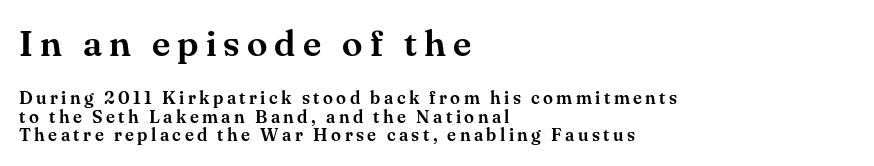
The image shows 37 px serif type, upright; set left-aligned, tight line spacing (1.02x), not underlined; the first (top) block is 2.06x larger; medium stroke contrast and a small x-height.
